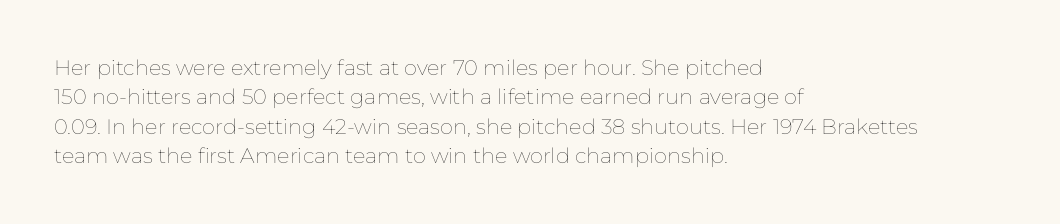
The image shows 21 px text type, upright; set left-aligned, normal line spacing (1.4x), normal letter spacing, not underlined.
